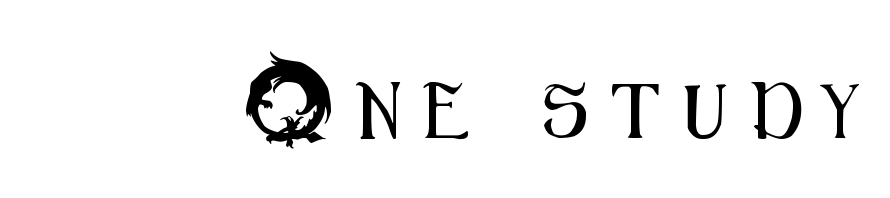
The image shows 56 px condensed sans-serif type, upright; set right-aligned, unusually wide letter spacing (+0.43 em), not underlined; medium stroke contrast and a small x-height.
